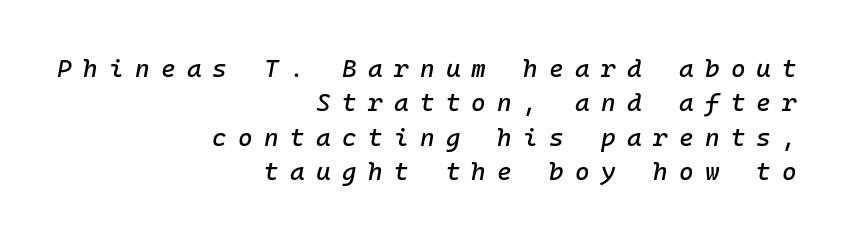
{"italic": "yes", "lean": "right", "slant_degrees": 10, "underline": "no", "align": "right", "line_spacing": "normal", "line_spacing_ratio": 1.38, "letter_spacing": "wide", "letter_spacing_em": 0.45, "glyph_px": 25}
